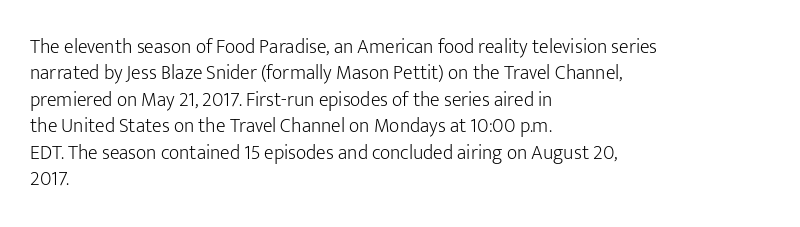
Characters remain perfectly vertical along every line. Rows of type keep a routine distance in the vertical direction. The face looks like a standard text weight, possibly lighter. Letter spacing: default. Each row of text sits above clean, open space.
